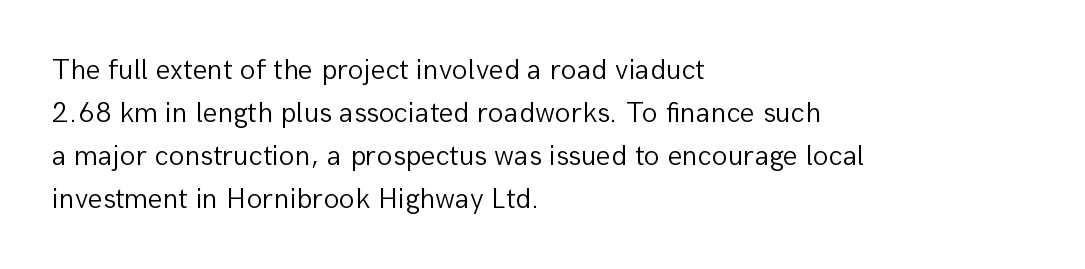
The image shows 29 px light sans-serif type, upright; set left-aligned, normal line spacing (1.48x), normal letter spacing, not underlined; low stroke contrast and a medium x-height.
